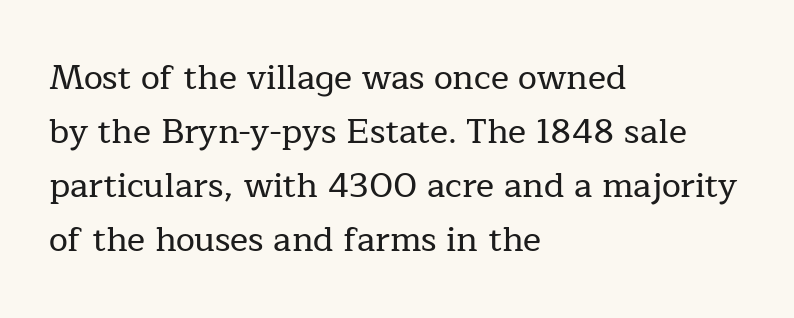
The image shows 34 px serif type, upright; set left-aligned, normal line spacing (1.59x), normal letter spacing, not underlined; low stroke contrast and a medium x-height.
